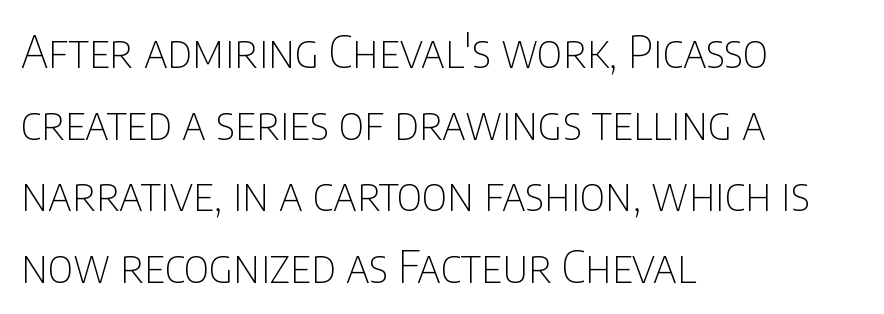
One glance says typical: line gaps are just what's usual. Here the designer chose a conventional face with non-uniform glyph widths. Descender tails drop into unmarked territory. Vertical strokes here are truly vertical. Horizontal alignment here is leftward, the default for most running prose. The weight tops out at a normal text grade.
